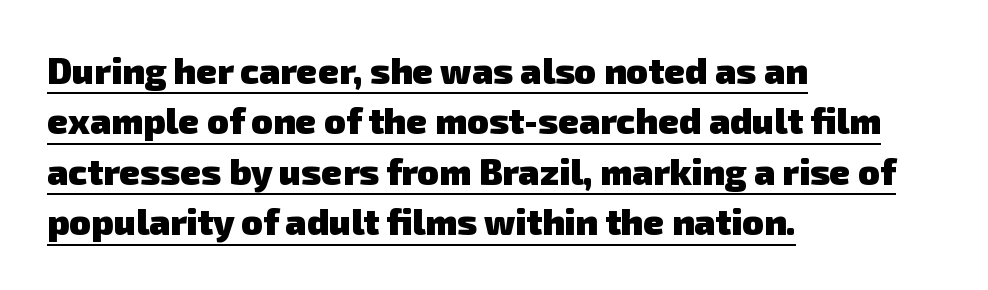
The image shows 36 px heavy sans-serif type; set left-aligned, normal line spacing (1.4x), normal letter spacing, underlined; low stroke contrast and a medium x-height.
